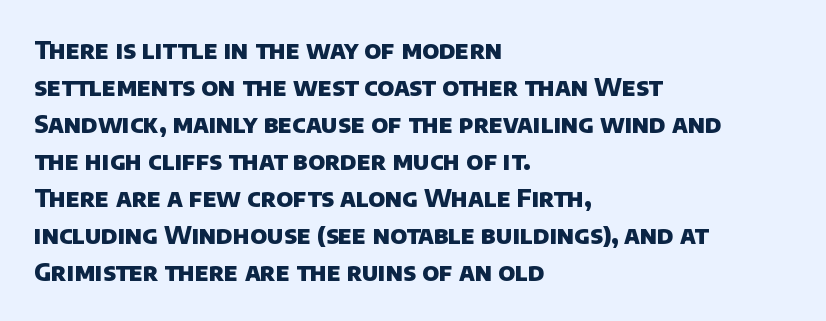
Q: Is the text bold? A: Yes.
Q: Is the text underlined? A: No.
Q: How is the paragraph aligned? A: Left-aligned.
Q: Is the spacing between letters normal or unusually wide? A: Normal.
Q: Is the spacing between lines tight, normal or loose? A: Normal.
